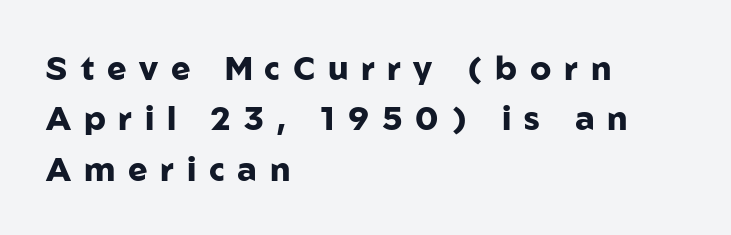
I'd call this a sans setting — the letters go barefoot. Typesetter's note: full bold, strokes at maximum text heaviness. The gap between lines stays unmarked. Character widths vary here, with narrow letters taking less room than wide ones.
